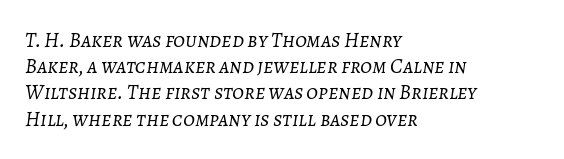
Q: Is the text bold? A: No.
Q: Is the text italic (slanted)? A: Yes, it leans right by about 7 degrees.
Q: Is the text underlined? A: No.
Q: How is the paragraph aligned? A: Left-aligned.
Q: Is the spacing between letters normal or unusually wide? A: Normal.
Q: Is the spacing between lines tight, normal or loose? A: Normal.
